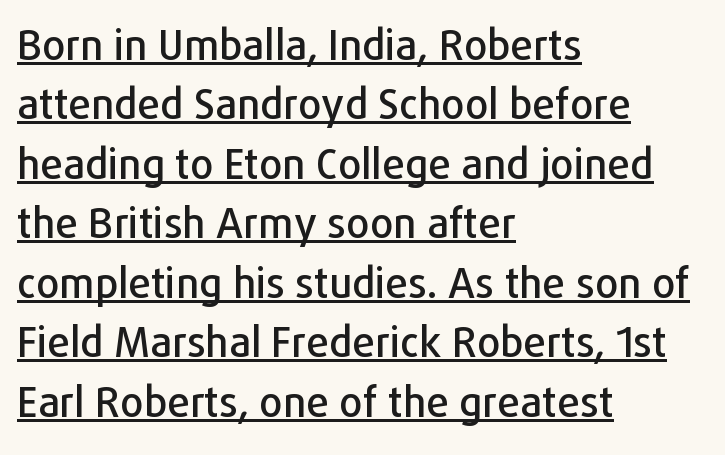
Q: Is the text italic (slanted)? A: No, it is upright.
Q: Is the typeface a serif or a sans-serif typeface? A: Sans-serif.
Q: Is the text underlined? A: Yes.
Q: How is the paragraph aligned? A: Left-aligned.
Q: Is the spacing between letters normal or unusually wide? A: Normal.
Q: Is the spacing between lines tight, normal or loose? A: Normal.
Q: Width (condensed, normal, or wide)? A: Normal.
Q: Stroke contrast? A: Low.
Q: x-height? A: Medium.
Q: Monospaced? A: No.
